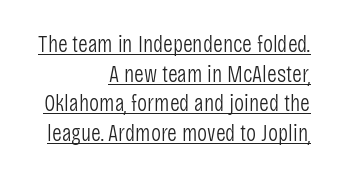
The image shows 24 px text type, upright; set right-aligned, line spacing 1.23x, normal letter spacing, underlined.
